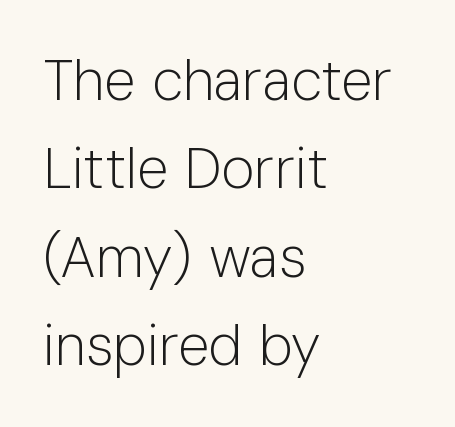
This block has exactly the height ordinary leading produces. Proportional: the letters do not fall into vertical columns. Check the space under the baseline: it is left empty. Honestly, the letter spacing is just normal — you wouldn't notice it. The rendering anchors every line to the left-hand side.
